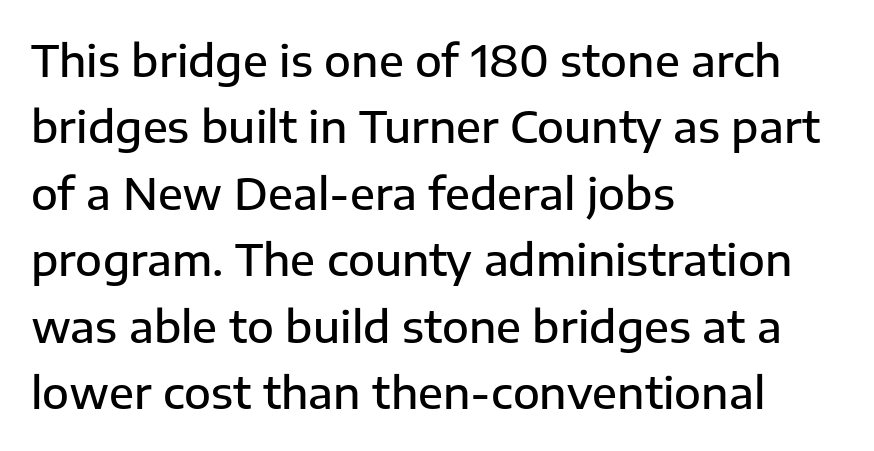
Q: Is the text bold? A: Semi-bold.
Q: Is the text italic (slanted)? A: No, it is upright.
Q: Is the typeface a serif or a sans-serif typeface? A: Sans-serif.
Q: Is the text underlined? A: No.
Q: How is the paragraph aligned? A: Left-aligned.
Q: Is the spacing between letters normal or unusually wide? A: Normal.
Q: Is the spacing between lines tight, normal or loose? A: Normal.
Q: Width (condensed, normal, or wide)? A: Normal.
Q: Stroke contrast? A: Low.
Q: x-height? A: Medium.
Q: Monospaced? A: No.
